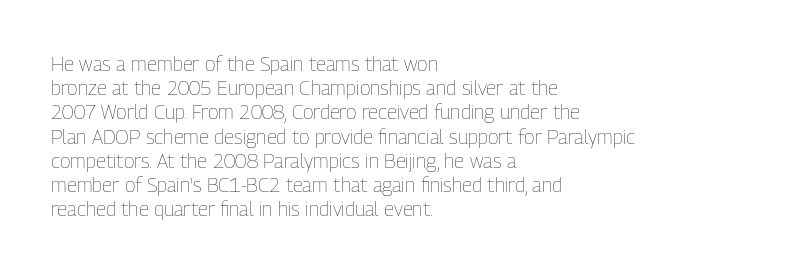
The image shows 20 px text type, upright; set left-aligned, line spacing 1.21x, normal letter spacing, not underlined.
